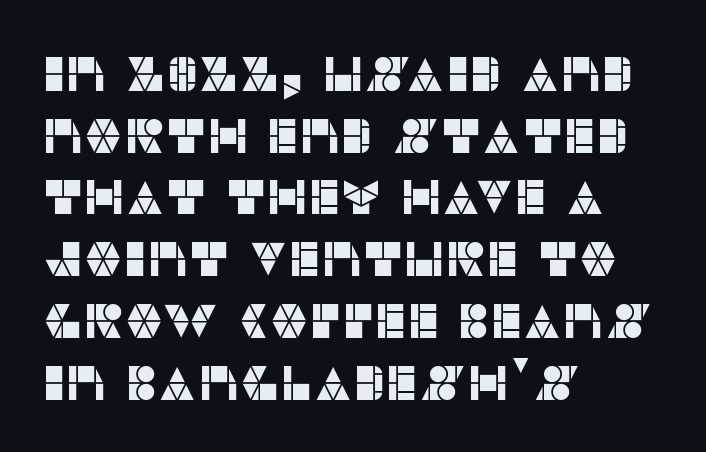
{"serif": "no", "italic": "no", "width": "normal", "stroke_contrast": "low", "x_height": "large", "monospaced": "no", "underline": "no", "align": "left", "line_spacing": "normal", "line_spacing_ratio": 1.26, "letter_spacing": "normal", "letter_spacing_em": 0.0, "glyph_px": 49}
